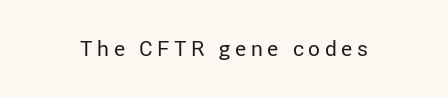
Is there any slant? The stems are plumb. This is not heavy type; no bold has been used. Someone cranked the tracking dial way up on this one. Descenders are the only things crossing below the line.
